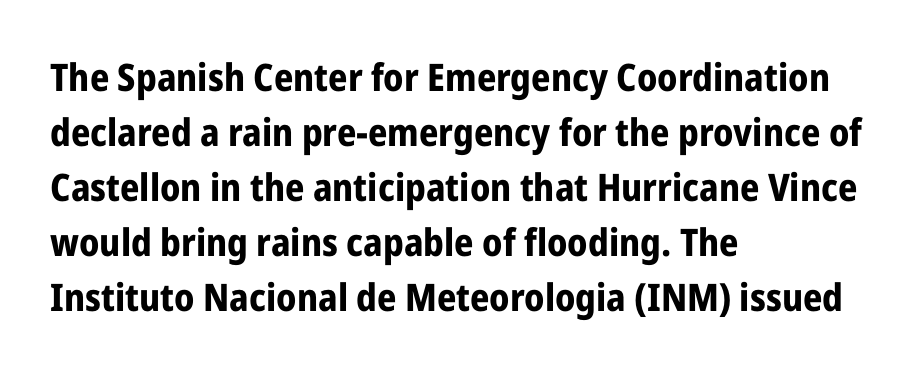
{"serif": "no", "italic": "no", "bold": "yes", "weight": "bold", "width": "condensed", "stroke_contrast": "low", "x_height": "medium", "monospaced": "no", "underline": "no", "align": "left", "line_spacing": "normal", "line_spacing_ratio": 1.45, "letter_spacing": "normal", "letter_spacing_em": 0.0, "glyph_px": 38}
